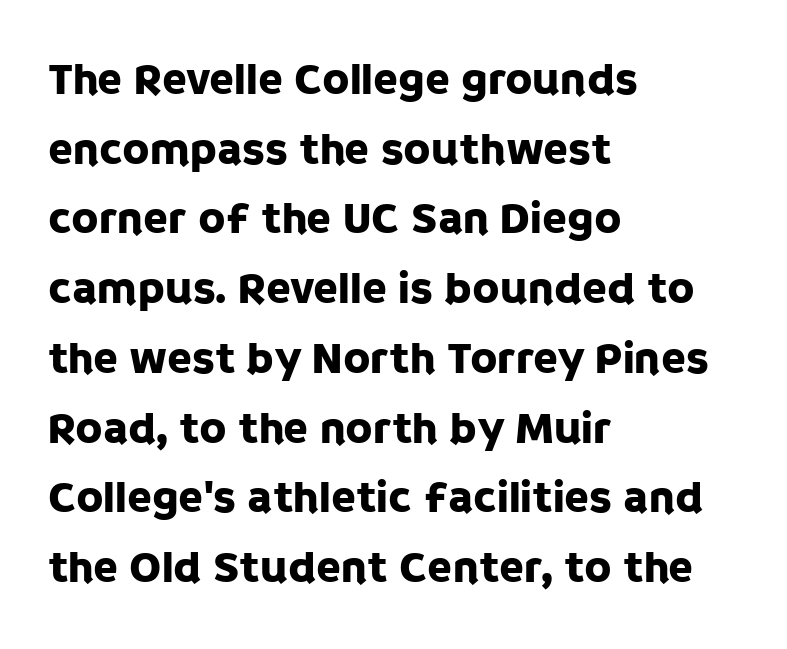
Q: Is the text italic (slanted)? A: No, it is upright.
Q: Is the typeface a serif or a sans-serif typeface? A: Sans-serif.
Q: Is the text underlined? A: No.
Q: How is the paragraph aligned? A: Left-aligned.
Q: Is the spacing between letters normal or unusually wide? A: Normal.
Q: Is the spacing between lines tight, normal or loose? A: Normal.
Q: Width (condensed, normal, or wide)? A: Normal.
Q: Stroke contrast? A: Low.
Q: x-height? A: Large.
Q: Monospaced? A: No.
